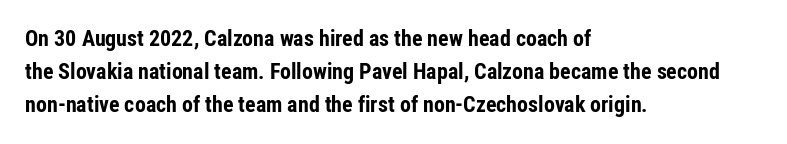
The image shows 22 px bold type, upright; set left-aligned, normal line spacing (1.51x), normal letter spacing, not underlined.
